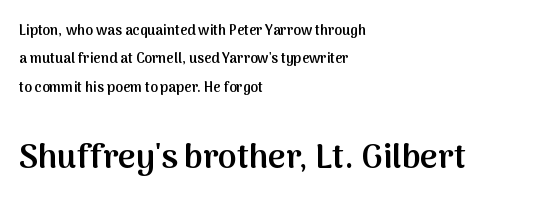
Q: Is the text bold? A: Semi-bold.
Q: Is the text italic (slanted)? A: No, it is upright.
Q: Is the typeface a serif or a sans-serif typeface? A: Sans-serif.
Q: Is the text underlined? A: No.
Q: How is the paragraph aligned? A: Left-aligned.
Q: Is the spacing between letters normal or unusually wide? A: Normal.
Q: Is the spacing between lines tight, normal or loose? A: Loose.
Q: Which block of text is set in a larger size, the first (top) or the second (bottom)? A: The second (bottom) one.
Q: Width (condensed, normal, or wide)? A: Normal.
Q: Stroke contrast? A: Medium.
Q: x-height? A: Medium.
Q: Monospaced? A: No.
